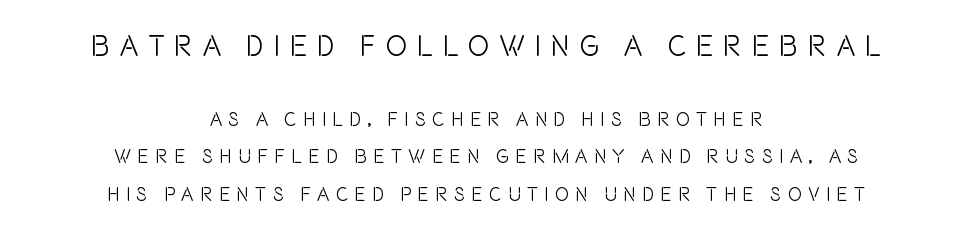
Each word looks stretched out because of the extra space between its letters. Here the designer chose a conventional face with non-uniform glyph widths. A light-to-regular cut is what we see here. The first block has been scaled up relative to the second. Interline gaps are noticeably wide in this sample.
